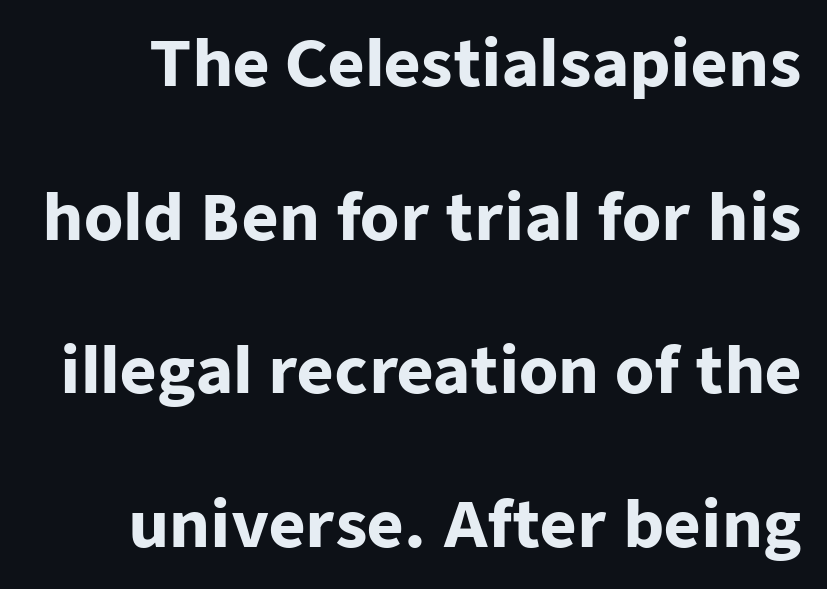
Q: Is the text bold? A: Yes.
Q: Is the text italic (slanted)? A: No, it is upright.
Q: Is the typeface a serif or a sans-serif typeface? A: Sans-serif.
Q: Is the text underlined? A: No.
Q: Is the spacing between letters normal or unusually wide? A: Normal.
Q: Is the spacing between lines tight, normal or loose? A: Loose.
Q: Width (condensed, normal, or wide)? A: Normal.
Q: Stroke contrast? A: Low.
Q: x-height? A: Medium.
Q: Monospaced? A: No.
